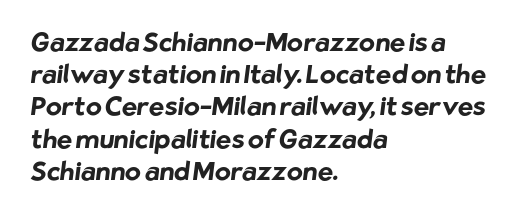
The image shows 26 px bold type; set left-aligned, line spacing 1.24x, normal letter spacing, not underlined.
